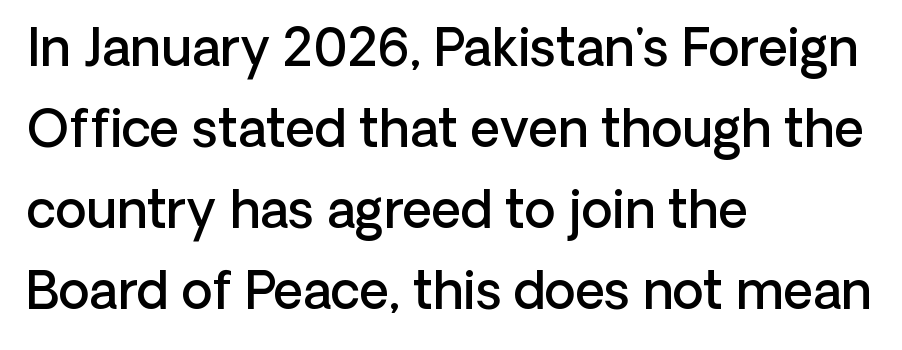
A typesetter would call this proportional, since set widths differ per character. Compared with typical body copy, the letter spacing here is the same. If you drew a line through each stem, it would be perfectly vertical. Underline: absent.
